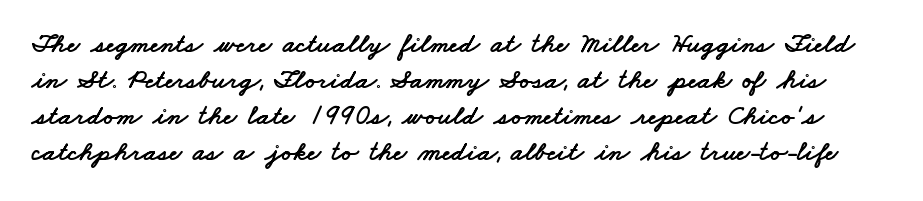
{"serif": "no", "width": "wide", "stroke_contrast": "low", "x_height": "small", "monospaced": "no", "underline": "no", "line_spacing": "normal", "line_spacing_ratio": 1.28, "letter_spacing": "normal", "letter_spacing_em": 0.0, "glyph_px": 28}
